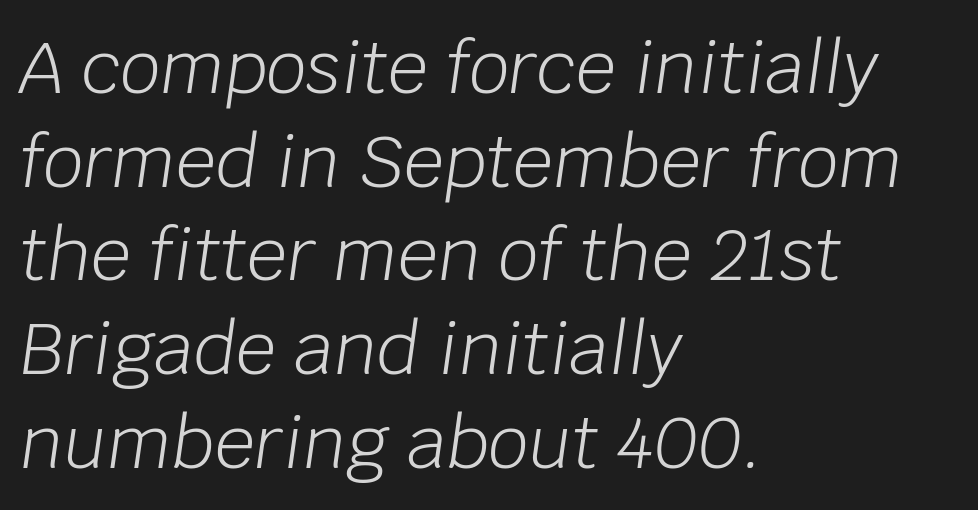
The image shows 71 px light type, italic (leaning right); set left-aligned, normal line spacing (1.32x), normal letter spacing, not underlined; low stroke contrast and a large x-height.
